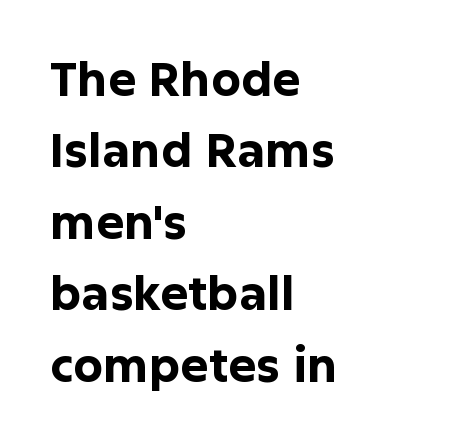
{"serif": "no", "italic": "no", "bold": "yes", "weight": "bold", "width": "normal", "stroke_contrast": "low", "x_height": "medium", "monospaced": "no", "underline": "no", "align": "left", "line_spacing": "normal", "line_spacing_ratio": 1.52, "letter_spacing": "normal", "letter_spacing_em": 0.0, "glyph_px": 47}
